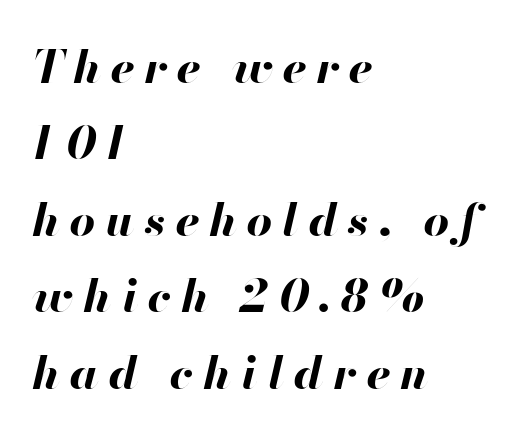
The image shows 45 px bold type, italic (leaning right); set left-aligned, normal line spacing (1.7x), unusually wide letter spacing (+0.22 em), not underlined; high stroke contrast and a small x-height.
